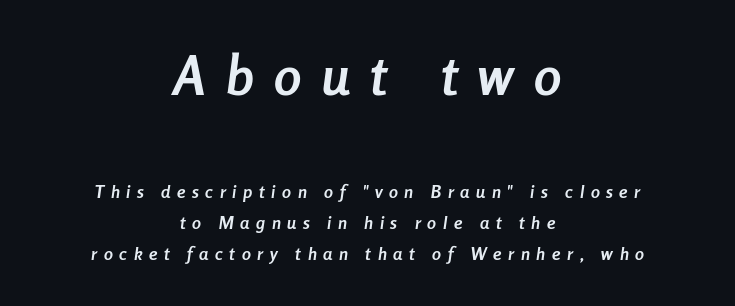
The image shows 55 px semibold, condensed type, italic (leaning right); set centered, line spacing 1.72x, unusually wide letter spacing (+0.37 em), not underlined; the first (top) block is 3.06x larger; low stroke contrast and a medium x-height.
